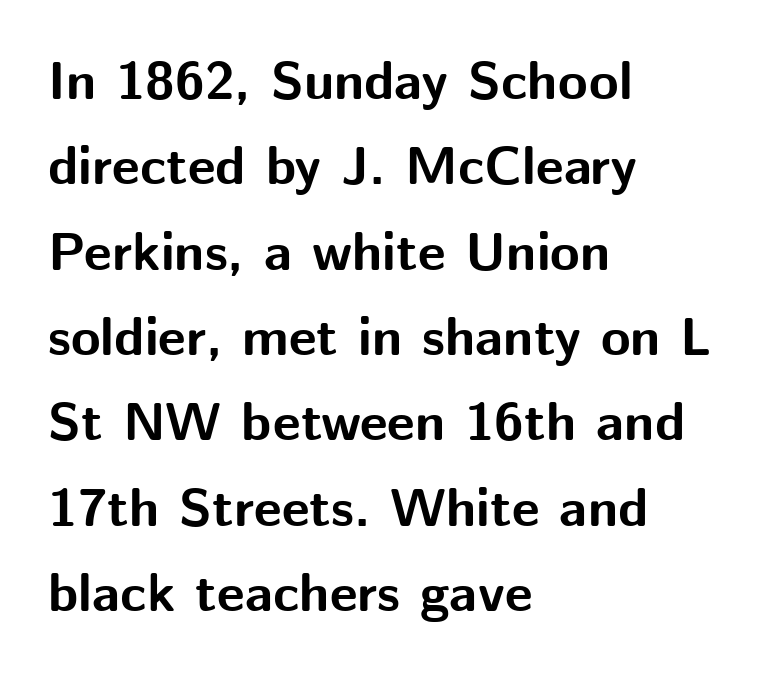
Q: Is the text bold? A: Yes.
Q: Is the text italic (slanted)? A: No, it is upright.
Q: Is the typeface a serif or a sans-serif typeface? A: Sans-serif.
Q: Is the text underlined? A: No.
Q: How is the paragraph aligned? A: Left-aligned.
Q: Is the spacing between letters normal or unusually wide? A: Normal.
Q: Is the spacing between lines tight, normal or loose? A: Normal.
Q: Width (condensed, normal, or wide)? A: Normal.
Q: Stroke contrast? A: Medium.
Q: x-height? A: Medium.
Q: Monospaced? A: No.
